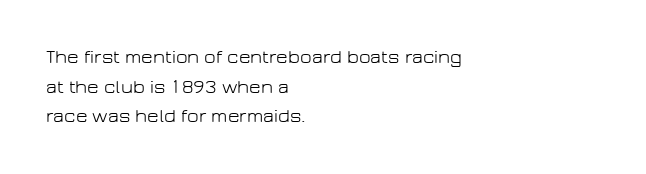
The image shows 20 px text type, upright; set left-aligned, normal line spacing (1.48x), normal letter spacing, not underlined.
